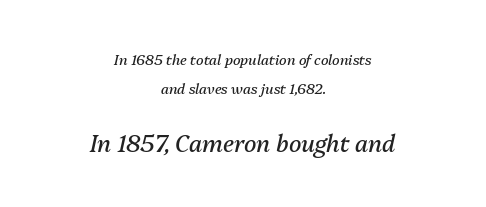
Style check: oblique. Typeset on center — no edge is straight. Of the two passages, the one underneath uses the larger point size. Quick note: interline space is abundant.
